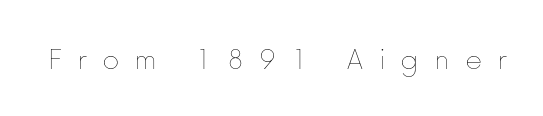
Check the space under the baseline: it is left empty. The letters stand upright; this is a roman face. Is this a fixed-width face? No — the glyphs have proportional, varying widths. Inter-character spacing is expanded well beyond the font's built-in metrics. On a weight scale, this lands at 450 or below.
